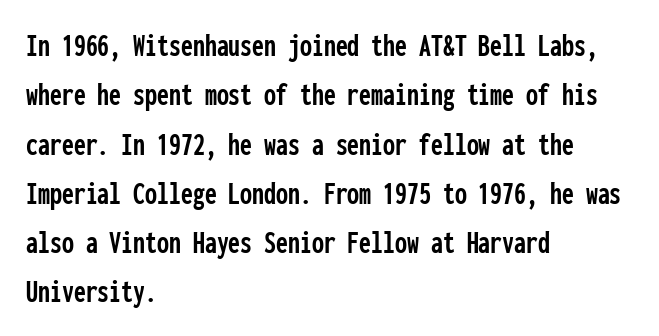
Q: Is the text italic (slanted)? A: No, it is upright.
Q: Is the typeface a serif or a sans-serif typeface? A: Sans-serif.
Q: Is the text underlined? A: No.
Q: How is the paragraph aligned? A: Left-aligned.
Q: Is the spacing between letters normal or unusually wide? A: Normal.
Q: Is the spacing between lines tight, normal or loose? A: Normal.
Q: Width (condensed, normal, or wide)? A: Condensed.
Q: Stroke contrast? A: Low.
Q: x-height? A: Medium.
Q: Monospaced? A: Yes.
